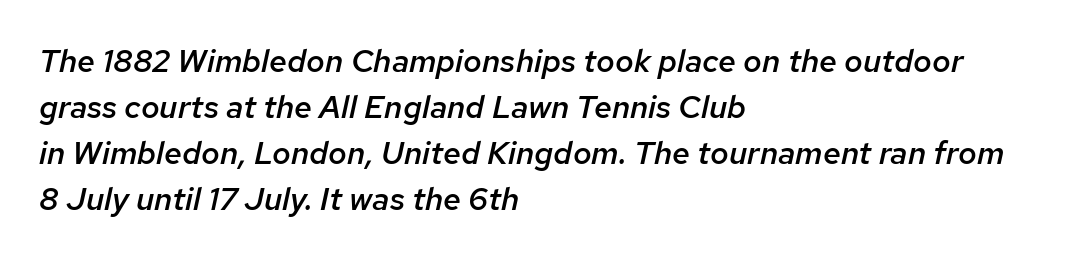
Italic: yes, the glyphs are oblique. Glance below the letters and you will spot only blank space. The rendering uses natural spacing where letterforms have individual widths. A typesetter would call this zero additional tracking. On the weight axis this lands at semibold, roughly 600. The rag falls on the right side of this text block.
